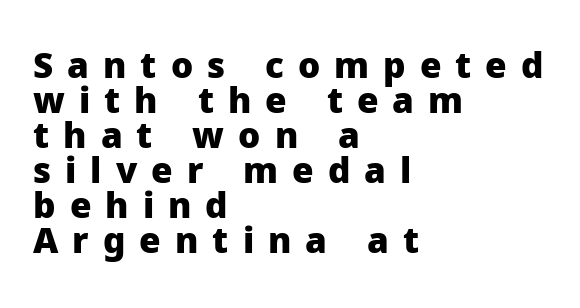
Q: Is the text bold? A: Yes.
Q: Is the text italic (slanted)? A: No, it is upright.
Q: Is the typeface a serif or a sans-serif typeface? A: Sans-serif.
Q: Is the text underlined? A: No.
Q: How is the paragraph aligned? A: Left-aligned.
Q: Is the spacing between letters normal or unusually wide? A: Unusually wide.
Q: Is the spacing between lines tight, normal or loose? A: Tight.
Q: Width (condensed, normal, or wide)? A: Normal.
Q: Stroke contrast? A: Low.
Q: x-height? A: Medium.
Q: Monospaced? A: No.
